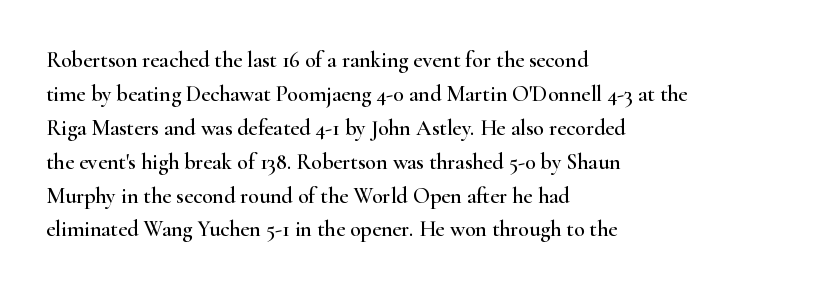
Inter-character spacing is left at the font's built-in metrics. A bare baseline throughout the passage. The typography opts for an upright posture over an oblique one. Casual observation: everything's shoved over to the left.
